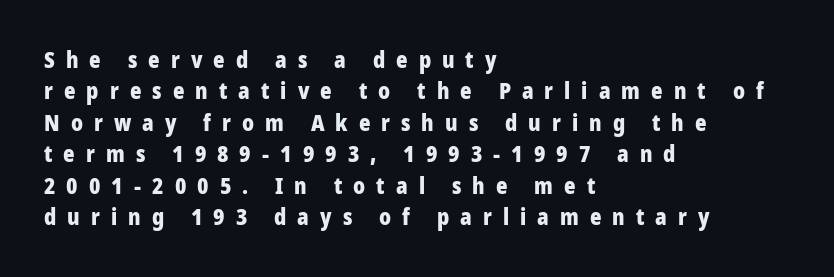
Q: Is the text bold? A: Yes.
Q: Is the text italic (slanted)? A: No, it is upright.
Q: Is the text underlined? A: No.
Q: How is the paragraph aligned? A: Left-aligned.
Q: Is the spacing between letters normal or unusually wide? A: Unusually wide.
Q: Is the spacing between lines tight, normal or loose? A: Normal.
